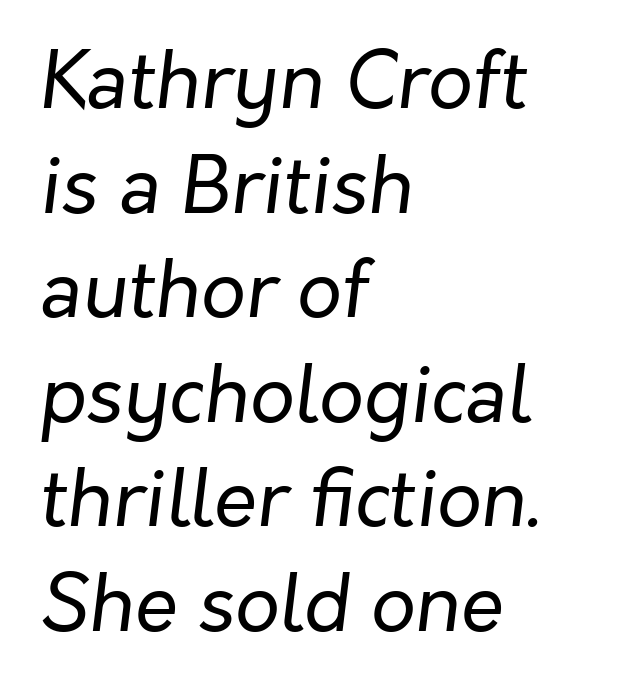
Where is the straight margin? On the left. Evenly set lines give the paragraph a standard silhouette. No chunkiness to these letters — they're not bold. The face used here has a pronounced slope to its letters. Note the varied advance widths — an 'i' is clearly narrower than an 'm'.
